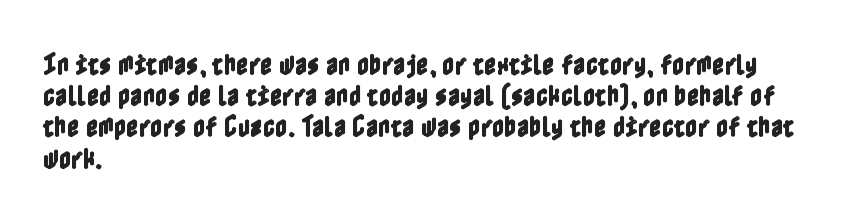
Q: Is the text italic (slanted)? A: No, it is upright.
Q: Is the text underlined? A: No.
Q: How is the paragraph aligned? A: Left-aligned.
Q: Is the spacing between letters normal or unusually wide? A: Normal.
Q: Is the spacing between lines tight, normal or loose? A: Normal.
